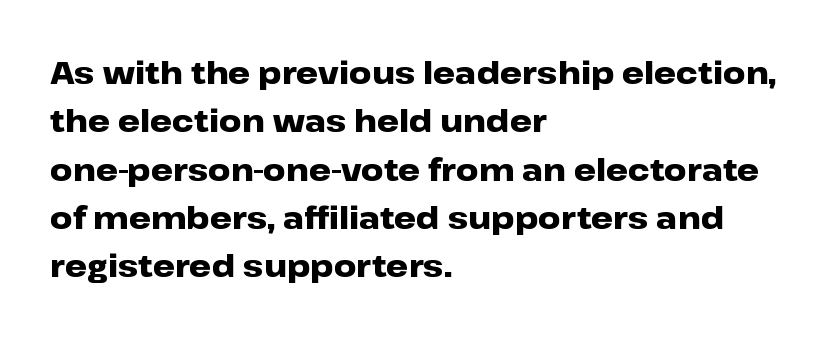
The image shows 31 px heavy, wide sans-serif type, upright; set left-aligned, normal line spacing (1.56x), normal letter spacing, not underlined; low stroke contrast and a medium x-height.
